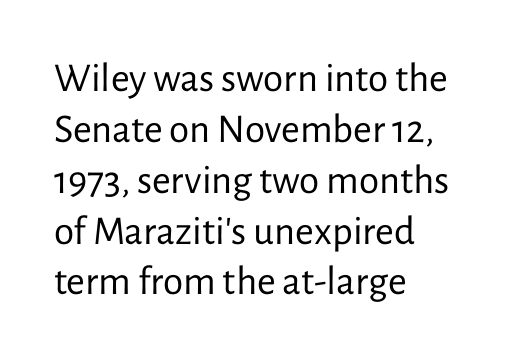
The image shows 41 px regular-weight sans-serif type, upright; set left-aligned, line spacing 1.24x, normal letter spacing, not underlined; low stroke contrast and a medium x-height.
